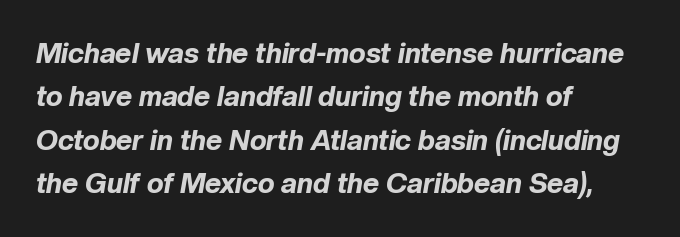
The image shows 28 px bold type, italic (leaning right); set left-aligned, normal line spacing (1.55x), normal letter spacing, not underlined; low stroke contrast and a medium x-height.
